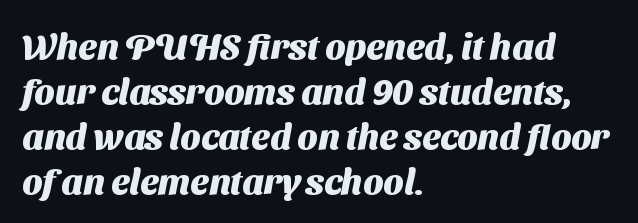
Each letter keeps its own natural width here, so spacing adapts to shape. Unlike a traditional serif, this face leaves its strokes unadorned. Beneath every word, the page is bare. Honestly, the letter spacing is just normal — you wouldn't notice it. How heavy is the stroke? Heavy — this is a bold.
